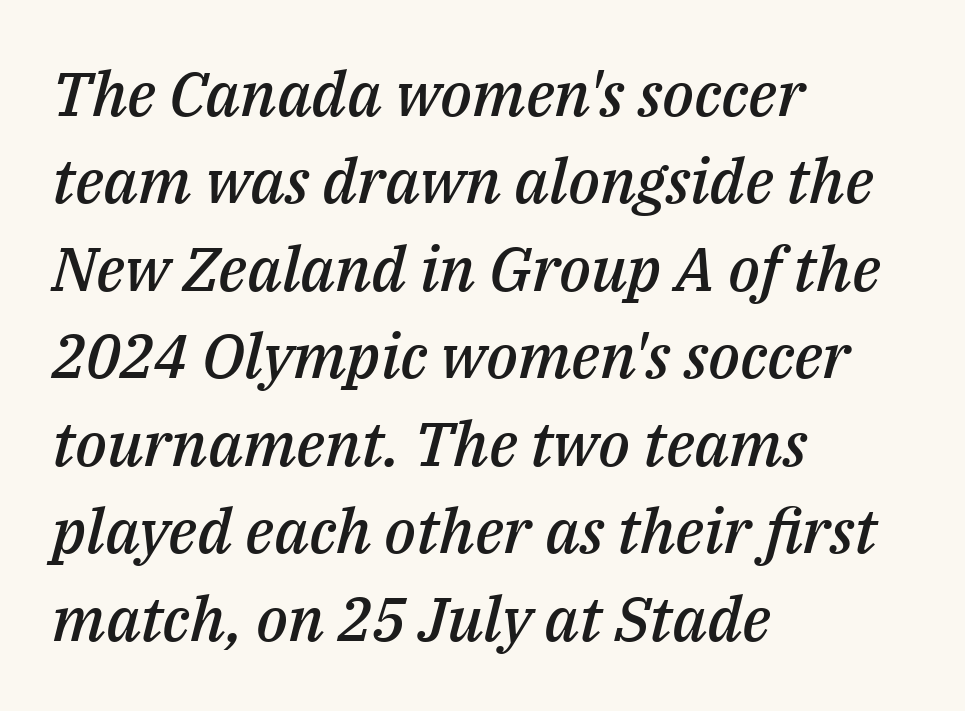
Q: Is the text bold? A: Semi-bold.
Q: Is the text italic (slanted)? A: Yes, it leans right by about 14 degrees.
Q: Is the text underlined? A: No.
Q: How is the paragraph aligned? A: Left-aligned.
Q: Is the spacing between letters normal or unusually wide? A: Normal.
Q: Is the spacing between lines tight, normal or loose? A: Normal.
Q: Width (condensed, normal, or wide)? A: Normal.
Q: Stroke contrast? A: Medium.
Q: x-height? A: Medium.
Q: Monospaced? A: No.
